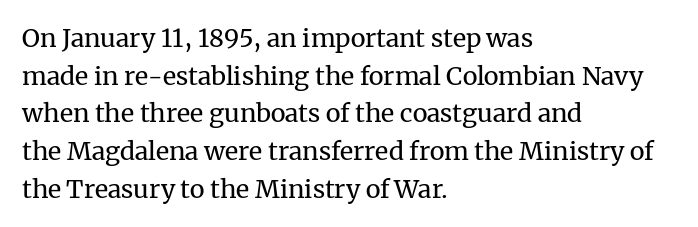
The face used here is rendered with its standard letterfit. Just letters on the line, the space beneath them empty. Caption: face not bold, strokes unweighted. Line spacing here is normal.
